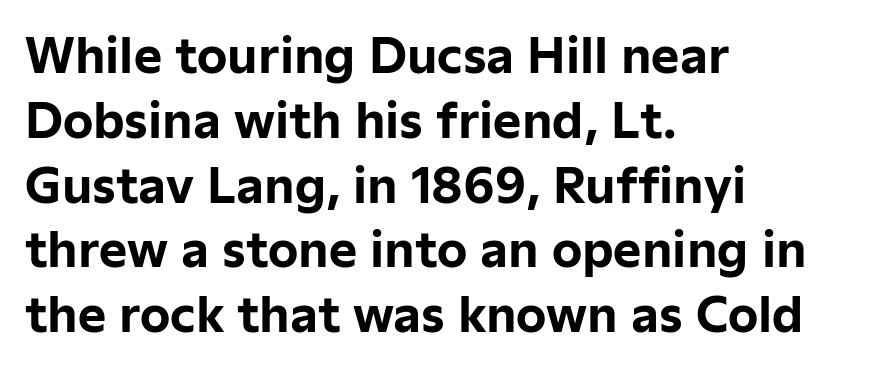
Q: Is the text bold? A: Yes.
Q: Is the text italic (slanted)? A: No, it is upright.
Q: Is the typeface a serif or a sans-serif typeface? A: Sans-serif.
Q: Is the text underlined? A: No.
Q: How is the paragraph aligned? A: Left-aligned.
Q: Is the spacing between letters normal or unusually wide? A: Normal.
Q: Is the spacing between lines tight, normal or loose? A: Normal.
Q: Width (condensed, normal, or wide)? A: Normal.
Q: Stroke contrast? A: Low.
Q: x-height? A: Medium.
Q: Monospaced? A: No.
